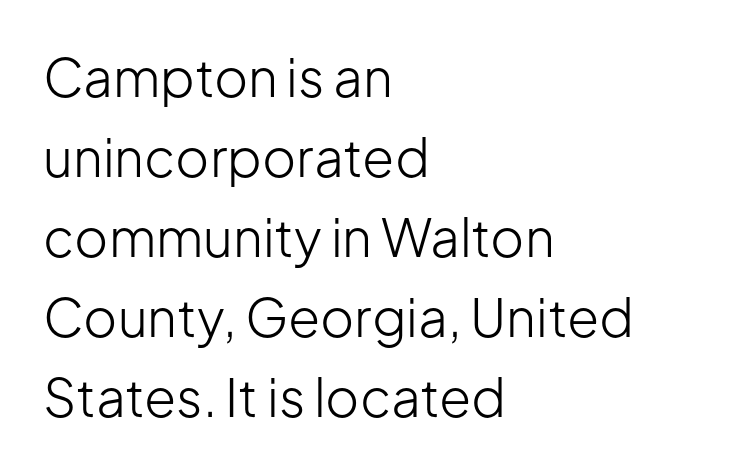
{"serif": "no", "italic": "no", "bold": "no", "weight": "light", "width": "normal", "stroke_contrast": "low", "x_height": "medium", "monospaced": "no", "underline": "no", "align": "left", "line_spacing": "normal", "line_spacing_ratio": 1.54, "letter_spacing": "normal", "letter_spacing_em": 0.0, "glyph_px": 52}
